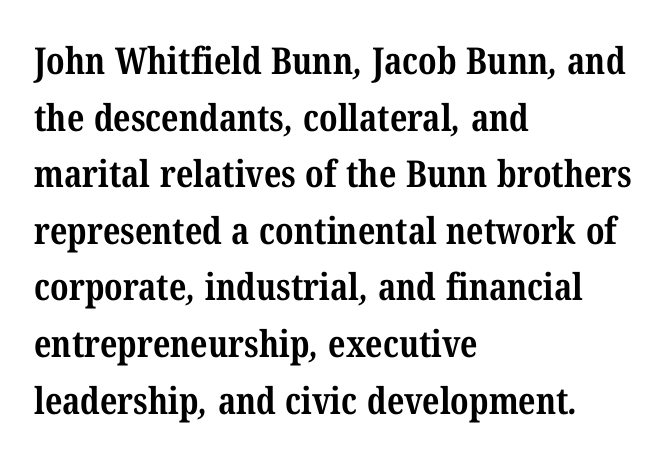
These lines are composed in type with serifs. If you measured baseline to baseline, you'd find a middling distance. Looks like regular typesetting: each glyph gets only the width it needs. Thick stems and heavy bowls — unmistakably bold.
